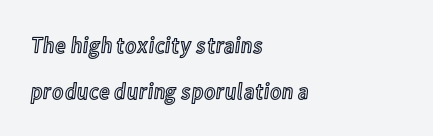
Q: Is the text italic (slanted)? A: Yes.
Q: Is the text underlined? A: No.
Q: How is the paragraph aligned? A: Left-aligned.
Q: Is the spacing between letters normal or unusually wide? A: Normal.
Q: Is the spacing between lines tight, normal or loose? A: Loose.
